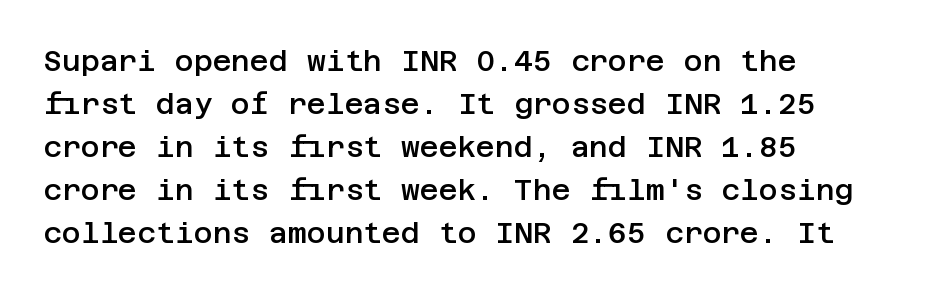
{"serif": "no", "italic": "no", "bold": "semi", "weight": "semibold", "width": "normal", "stroke_contrast": "low", "x_height": "large", "underline": "no", "align": "left", "line_spacing": "normal", "line_spacing_ratio": 1.48, "letter_spacing": "normal", "letter_spacing_em": 0.0, "glyph_px": 29}
